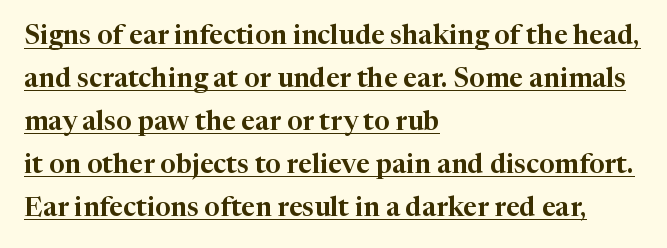
{"italic": "no", "underline": "yes", "align": "left", "line_spacing": "normal", "line_spacing_ratio": 1.59, "letter_spacing": "normal", "letter_spacing_em": 0.0, "glyph_px": 27}
